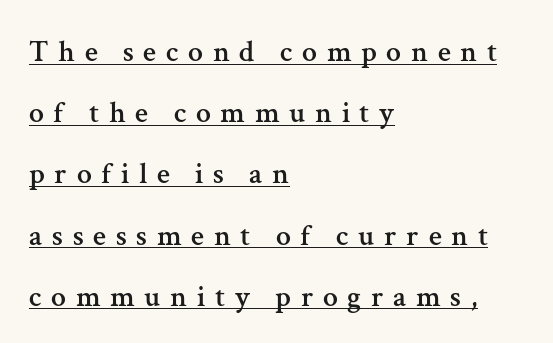
The letterforms stand isolated, each surrounded by extra space. The passage shown is typed in a proportional face where columns would drift. Stroke terminals: seriffed. The specimen includes a rule beneath the text block's lines.
